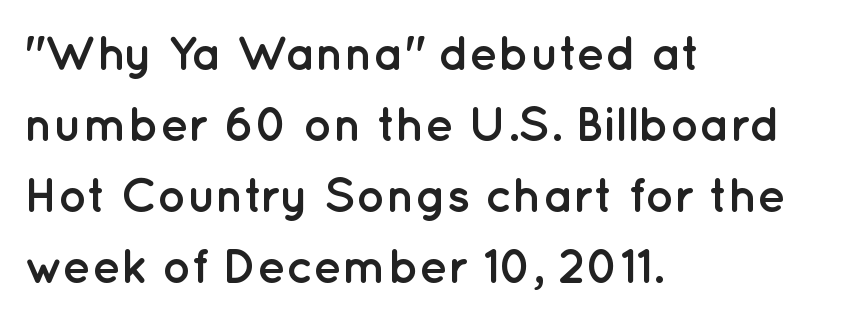
The image shows 48 px semibold sans-serif type, upright; set left-aligned, normal line spacing (1.48x), normal letter spacing, not underlined; low stroke contrast and a medium x-height.
